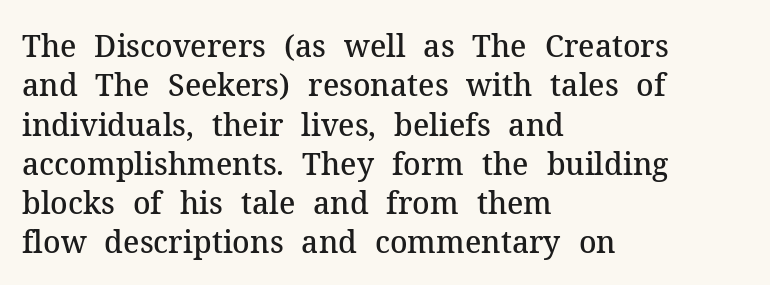
Emphasis by weight is partial: semibold. Does the lettering tilt? It doesn't — this is upright. These lines are set flush left with a ragged right edge. The rendering uses natural spacing where letterforms have individual widths.
